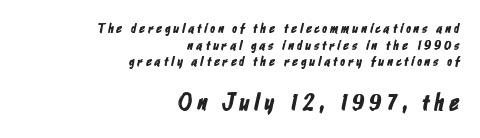
Q: Is the text underlined? A: No.
Q: How is the paragraph aligned? A: Right-aligned.
Q: Is the spacing between letters normal or unusually wide? A: Unusually wide.
Q: Which block of text is set in a larger size, the first (top) or the second (bottom)? A: The second (bottom) one.
